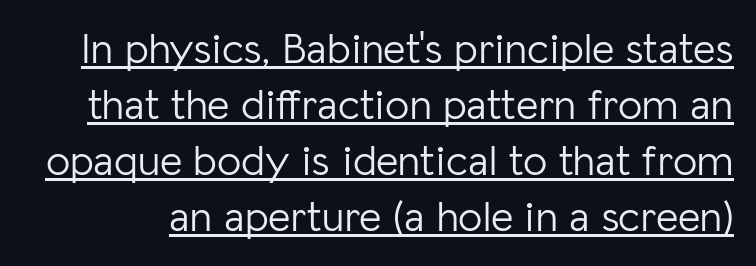
The image shows 43 px light sans-serif type, upright; set normal line spacing (1.3x), normal letter spacing, underlined; low stroke contrast and a medium x-height.
